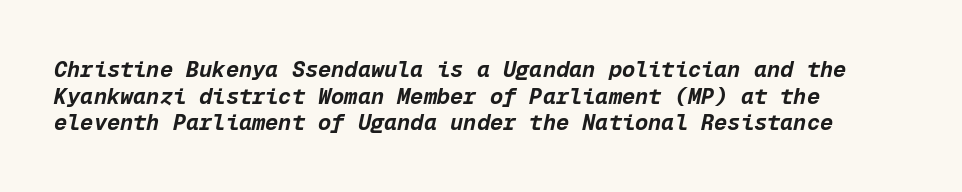
{"italic": "yes", "lean": "right", "slant_degrees": 12, "bold": "yes", "underline": "no", "align": "left", "line_spacing_ratio": 1.21, "letter_spacing": "normal", "letter_spacing_em": 0.0, "glyph_px": 22}
